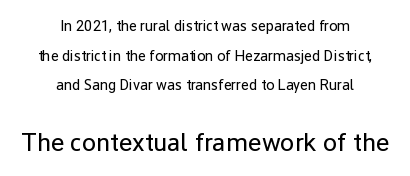
The image shows 26 px text type, upright; set centered, loose line spacing (1.97x), normal letter spacing, not underlined; the second (bottom) block is 1.73x larger.
